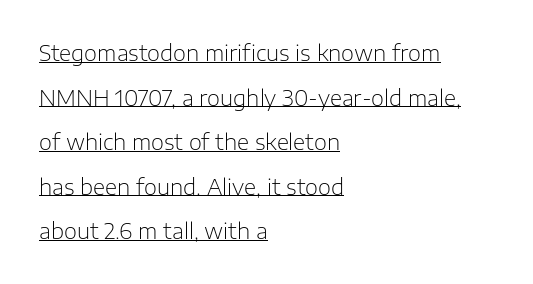
Q: Is the text bold? A: No.
Q: Is the text italic (slanted)? A: No, it is upright.
Q: Is the text underlined? A: Yes.
Q: How is the paragraph aligned? A: Left-aligned.
Q: Is the spacing between letters normal or unusually wide? A: Normal.
Q: Is the spacing between lines tight, normal or loose? A: Loose.
